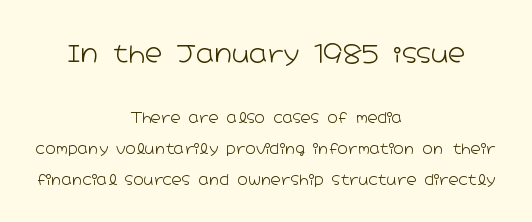
The image shows 24 px text type, upright; set centered, loose line spacing (2.2x), normal letter spacing, not underlined; the first (top) block is 1.71x larger.
